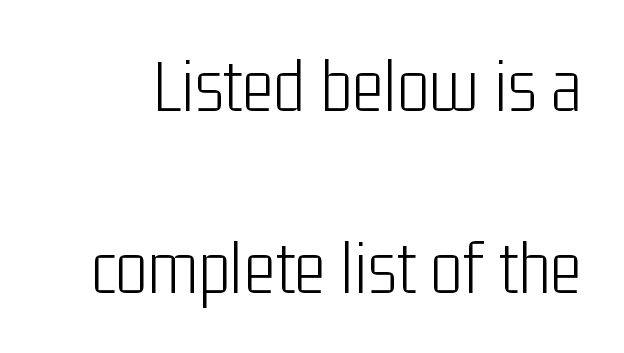
Letterform terminals end flat and unadorned throughout the passage. Vertical strokes here are truly vertical. The line-height multiplier appears high, well above default. The glyphs are unaccompanied by any horizontal stroke below them.
